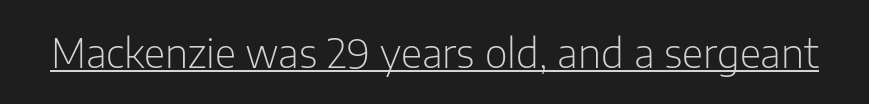
Q: Is the text bold? A: No.
Q: Is the text italic (slanted)? A: No, it is upright.
Q: Is the typeface a serif or a sans-serif typeface? A: Sans-serif.
Q: Is the text underlined? A: Yes.
Q: Is the spacing between letters normal or unusually wide? A: Normal.
Q: Width (condensed, normal, or wide)? A: Normal.
Q: Stroke contrast? A: Low.
Q: x-height? A: Medium.
Q: Monospaced? A: No.
